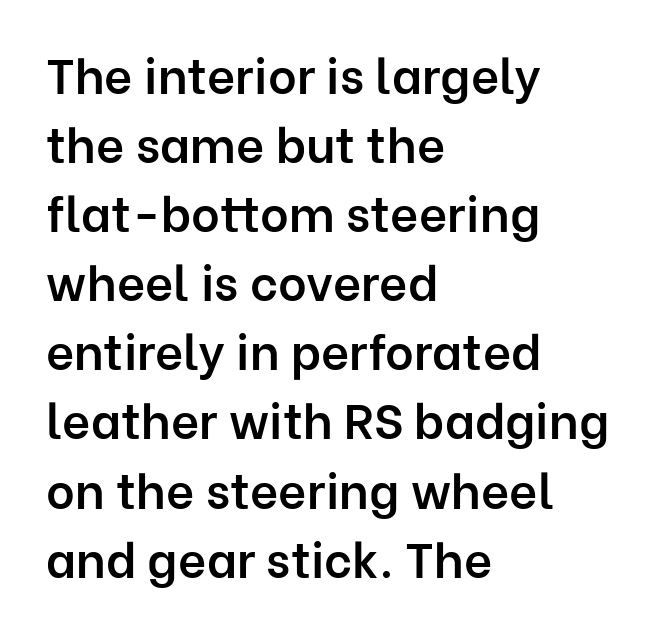
The passage is arranged the way most books set body copy — flush left. Rows of type keep a routine distance in the vertical direction. Notice how the stems are strictly vertical — no italics here. Clear beneath every line of the passage.
